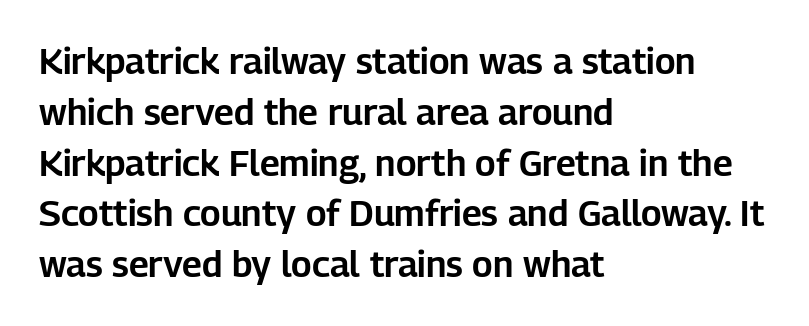
{"serif": "no", "italic": "no", "width": "normal", "stroke_contrast": "low", "x_height": "medium", "monospaced": "no", "underline": "no", "align": "left", "line_spacing": "normal", "line_spacing_ratio": 1.41, "letter_spacing": "normal", "letter_spacing_em": 0.0, "glyph_px": 36}
